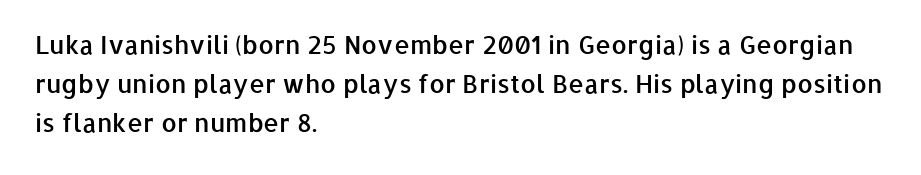
Q: Is the text bold? A: Semi-bold.
Q: Is the text italic (slanted)? A: No, it is upright.
Q: Is the text underlined? A: No.
Q: How is the paragraph aligned? A: Left-aligned.
Q: Is the spacing between letters normal or unusually wide? A: Normal.
Q: Is the spacing between lines tight, normal or loose? A: Normal.
